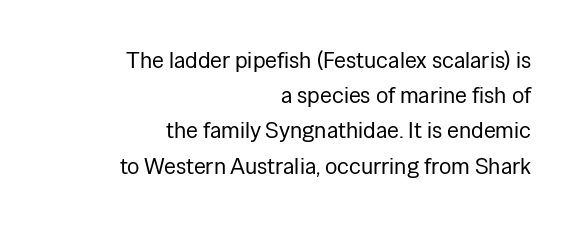
The image shows 23 px text type, upright; set right-aligned, normal line spacing (1.53x), normal letter spacing, not underlined.
